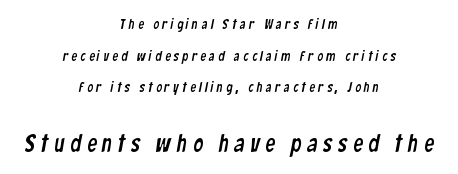
The second block has been scaled up relative to the first. The passage shown is not underscored anywhere. Neither beginnings nor endings align; midpoints do. Words appear elongated and porous because spacing is wide. This sample trades compactness for vertical openness between lines.
